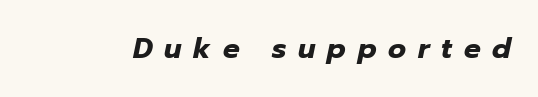
Q: Is the text bold? A: Yes.
Q: Is the text italic (slanted)? A: Yes, it leans right by about 12 degrees.
Q: Is the text underlined? A: No.
Q: Is the spacing between letters normal or unusually wide? A: Unusually wide.
Q: Width (condensed, normal, or wide)? A: Normal.
Q: Stroke contrast? A: Low.
Q: x-height? A: Medium.
Q: Monospaced? A: No.
